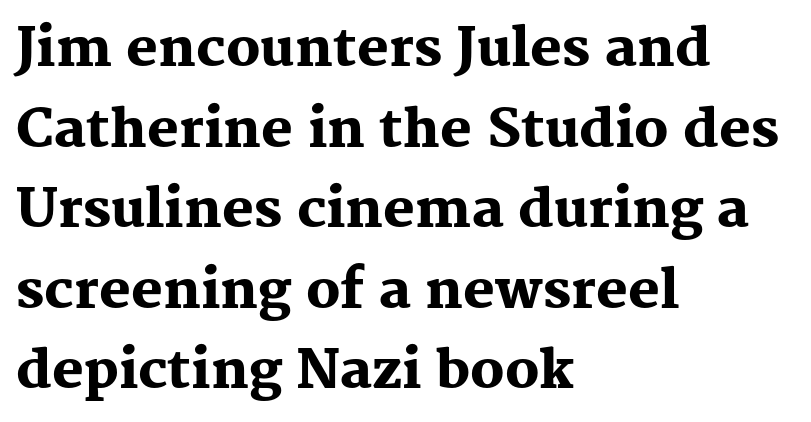
{"serif": "yes", "italic": "no", "bold": "yes", "weight": "heavy", "width": "normal", "stroke_contrast": "medium", "x_height": "medium", "monospaced": "no", "underline": "no", "align": "left", "line_spacing": "normal", "line_spacing_ratio": 1.52, "letter_spacing": "normal", "letter_spacing_em": 0.0, "glyph_px": 53}
